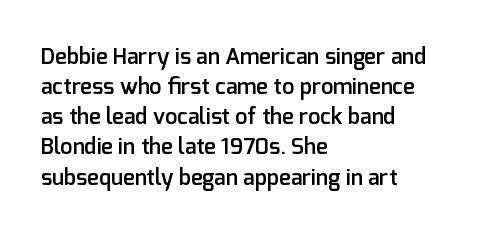
The rows are spaced the way most documents space them. Default kerning and tracking; the words read as compact shapes. Reading down the block, your eye returns to a fixed left position each line. The lettering stays uniformly vertical, giving the passage a roman look. Set as a demibold, roughly 600 on the weight scale.
